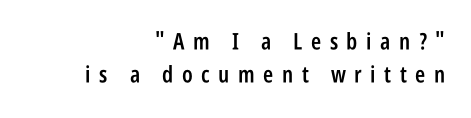
{"italic": "no", "bold": "semi", "underline": "no", "align": "right", "line_spacing": "normal", "line_spacing_ratio": 1.44, "letter_spacing": "wide", "letter_spacing_em": 0.37, "glyph_px": 23}
